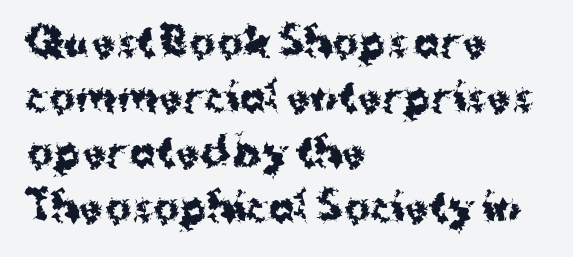
Q: Is the text bold? A: Yes.
Q: Is the text italic (slanted)? A: No, it is upright.
Q: Is the typeface a serif or a sans-serif typeface? A: Sans-serif.
Q: Is the text underlined? A: No.
Q: How is the paragraph aligned? A: Left-aligned.
Q: Is the spacing between letters normal or unusually wide? A: Normal.
Q: Is the spacing between lines tight, normal or loose? A: Normal.
Q: Width (condensed, normal, or wide)? A: Normal.
Q: Stroke contrast? A: Medium.
Q: x-height? A: Medium.
Q: Monospaced? A: No.
